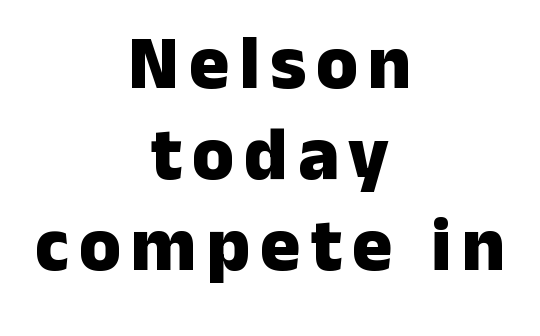
Grotesque or geometric, the face here clearly has no serifs. Posture: upright roman. Emphasis by weight is at full strength: bold. The setting favours the middle, as headings and verse often do. The passage shown is typed in a proportional face where columns would drift. Lines of text with bare space underneath.
